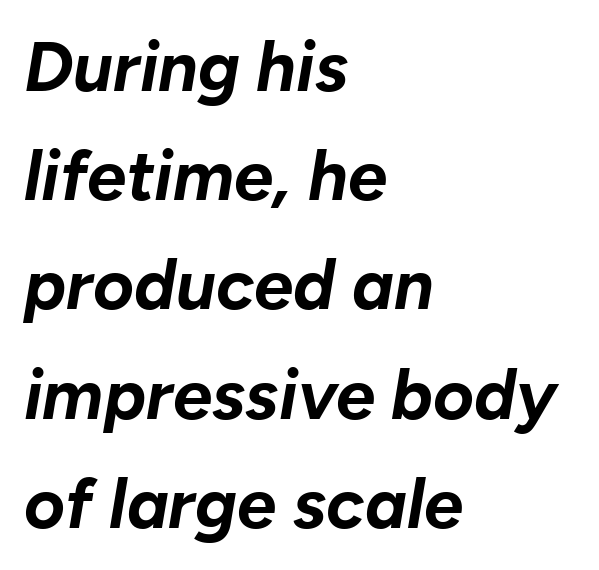
The image shows 70 px bold type, italic (leaning right); set left-aligned, normal line spacing (1.56x), normal letter spacing, not underlined; low stroke contrast and a medium x-height.
